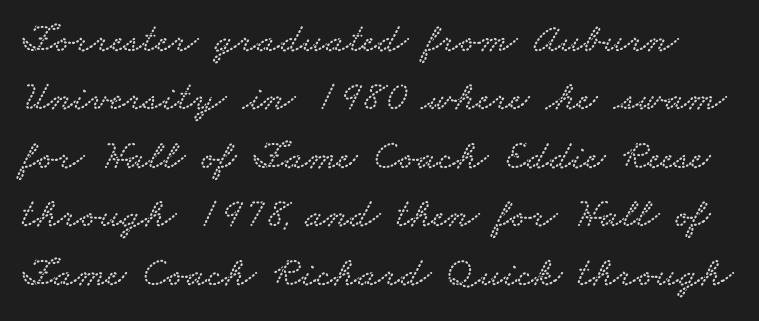
The image shows 42 px wide serif type; set normal line spacing (1.39x), normal letter spacing, not underlined; low stroke contrast and a small x-height.
